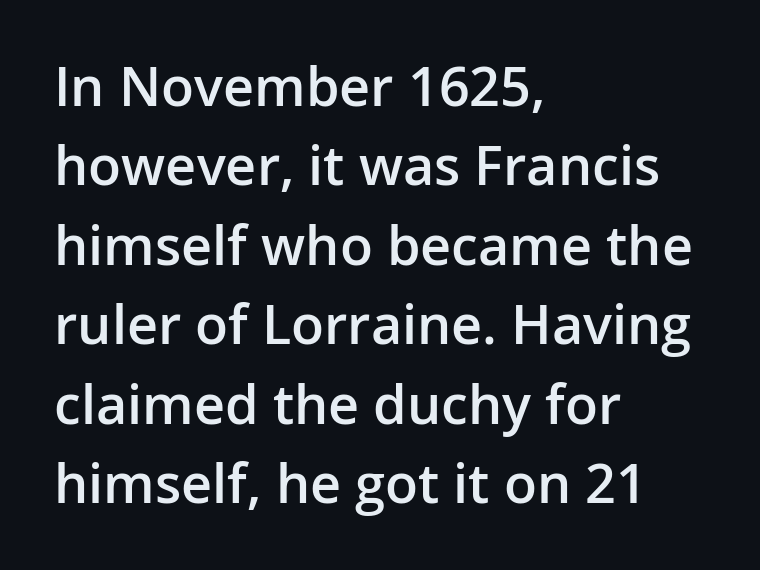
{"serif": "no", "italic": "no", "bold": "semi", "weight": "semibold", "width": "normal", "stroke_contrast": "low", "x_height": "medium", "monospaced": "no", "underline": "no", "align": "left", "line_spacing": "normal", "line_spacing_ratio": 1.47, "letter_spacing": "normal", "letter_spacing_em": 0.0, "glyph_px": 54}
